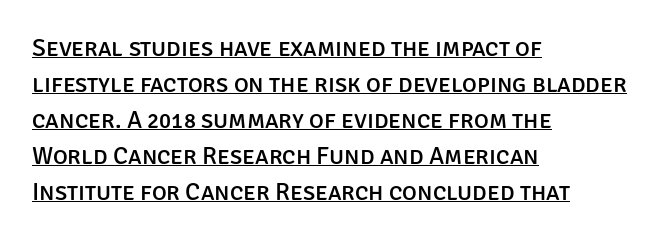
{"italic": "no", "underline": "yes", "align": "left", "line_spacing": "normal", "line_spacing_ratio": 1.44, "letter_spacing": "normal", "letter_spacing_em": 0.0, "glyph_px": 25}
